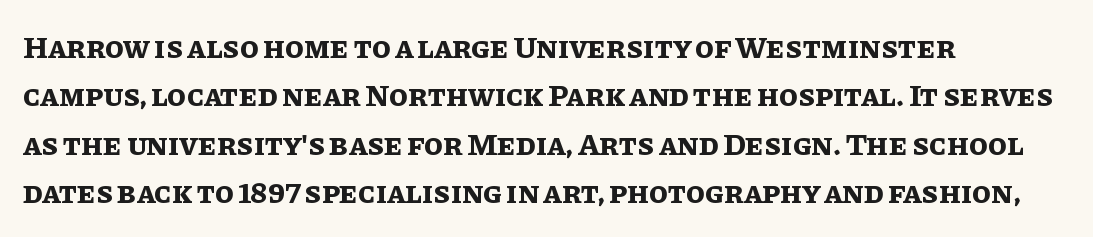
Horizontally, the lines are justified to the leading edge only. Horizontal bands of white between lines are of average thickness. Posture: upright roman. You'd pick this weight for a headline — it's a proper bold.
